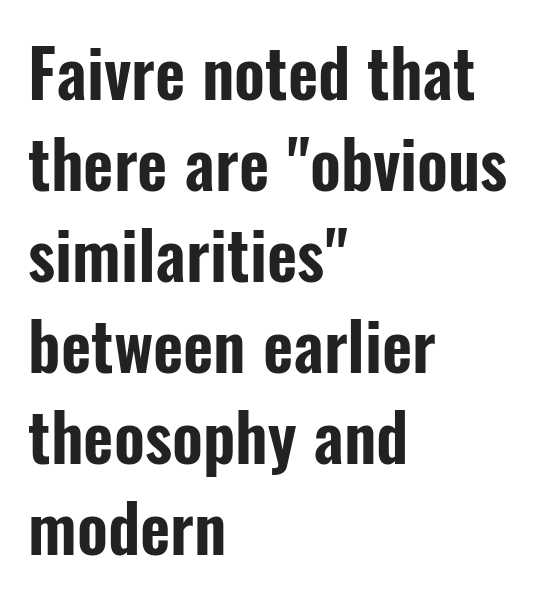
The letters advance in unequal steps, a hallmark of proportional type. What kind of face is this? One without serifs — a sans. The line texture is even and compact thanks to regular tracking. Where is the straight margin? On the left. This block has exactly the height ordinary leading produces. The space beneath each line is pristine and unruled.
